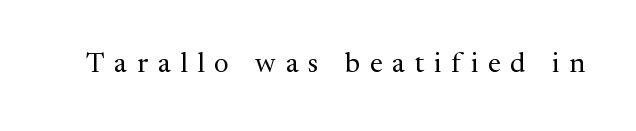
The image shows 28 px regular-weight serif type, upright; set unusually wide letter spacing (+0.35 em), not underlined; medium stroke contrast and a medium x-height.
